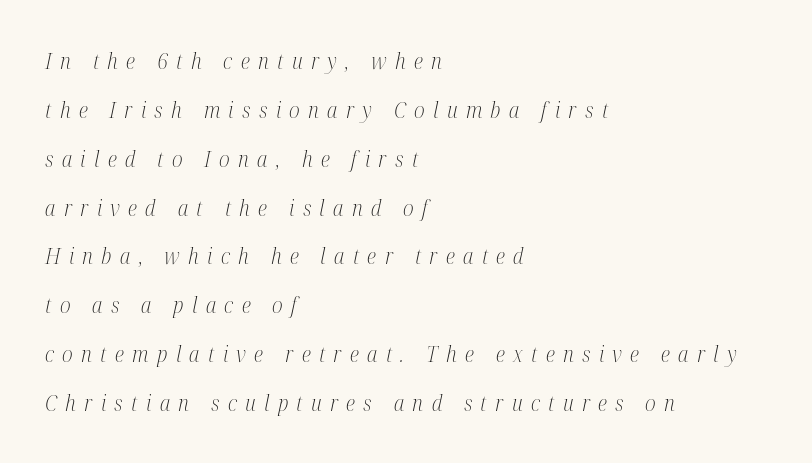
Q: Is the text bold? A: No.
Q: Is the text italic (slanted)? A: Yes, it leans right by about 12 degrees.
Q: Is the text underlined? A: No.
Q: How is the paragraph aligned? A: Left-aligned.
Q: Is the spacing between letters normal or unusually wide? A: Unusually wide.
Q: Is the spacing between lines tight, normal or loose? A: Loose.
